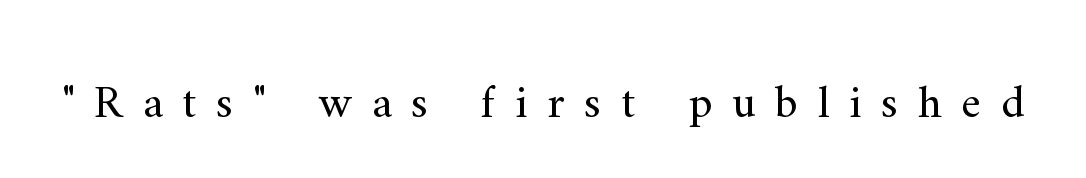
The image shows 47 px regular-weight serif type, upright; set unusually wide letter spacing (+0.42 em), not underlined; medium stroke contrast and a small x-height.
